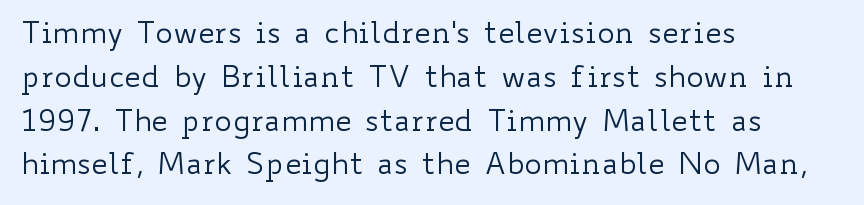
Q: Is the text bold? A: No.
Q: Is the text italic (slanted)? A: No, it is upright.
Q: Is the text underlined? A: No.
Q: How is the paragraph aligned? A: Left-aligned.
Q: Is the spacing between letters normal or unusually wide? A: Normal.
Q: Is the spacing between lines tight, normal or loose? A: Normal.
Q: Width (condensed, normal, or wide)? A: Wide.
Q: Stroke contrast? A: Low.
Q: x-height? A: Small.
Q: Monospaced? A: No.
